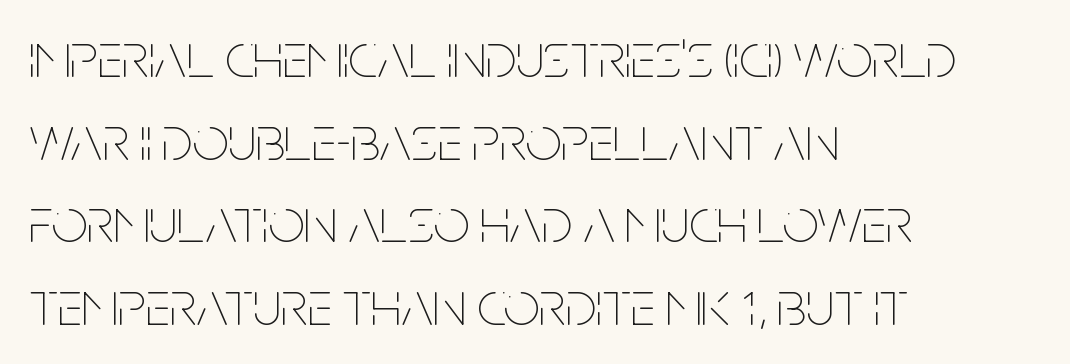
The image shows 64 px thin, condensed type, upright; set left-aligned, normal line spacing (1.29x), normal letter spacing, not underlined; low stroke contrast and a large x-height.
